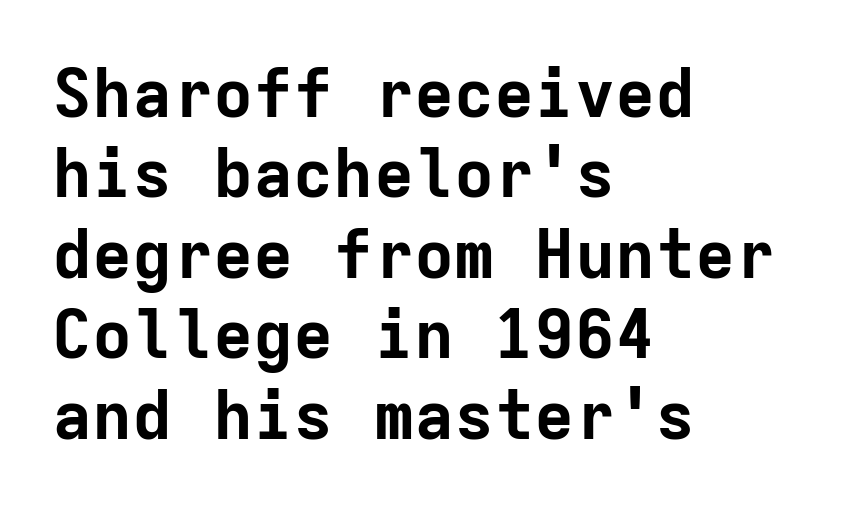
{"serif": "no", "italic": "no", "bold": "yes", "weight": "bold", "width": "normal", "stroke_contrast": "low", "x_height": "medium", "monospaced": "yes", "underline": "no", "align": "left", "line_spacing_ratio": 1.2, "letter_spacing": "normal", "letter_spacing_em": 0.0, "glyph_px": 67}
